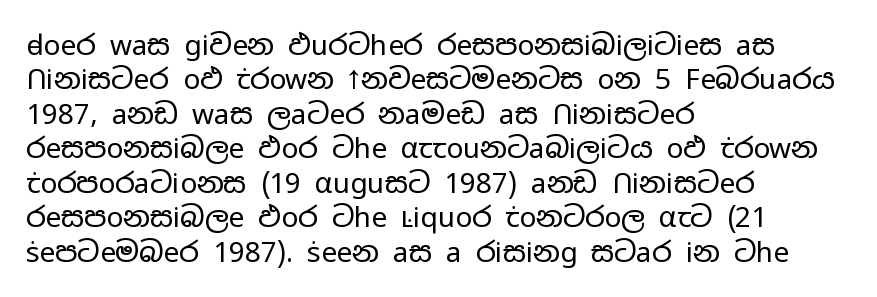
Q: Is the text bold? A: No.
Q: Is the text italic (slanted)? A: No, it is upright.
Q: Is the typeface a serif or a sans-serif typeface? A: Sans-serif.
Q: Is the text underlined? A: No.
Q: How is the paragraph aligned? A: Left-aligned.
Q: Is the spacing between letters normal or unusually wide? A: Normal.
Q: Width (condensed, normal, or wide)? A: Wide.
Q: Stroke contrast? A: Low.
Q: x-height? A: Medium.
Q: Monospaced? A: No.
